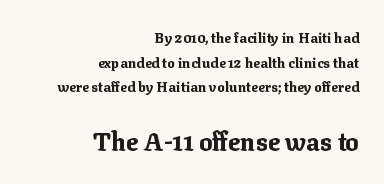
Q: Is the text bold? A: Yes.
Q: Is the text italic (slanted)? A: No, it is upright.
Q: Is the text underlined? A: No.
Q: How is the paragraph aligned? A: Right-aligned.
Q: Is the spacing between letters normal or unusually wide? A: Normal.
Q: Which block of text is set in a larger size, the first (top) or the second (bottom)? A: The second (bottom) one.
